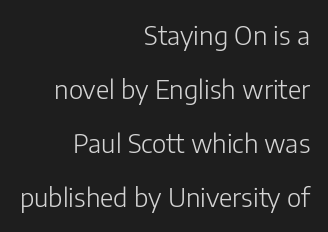
The image shows 26 px text type, upright; set right-aligned, loose line spacing (2.08x), normal letter spacing, not underlined.
